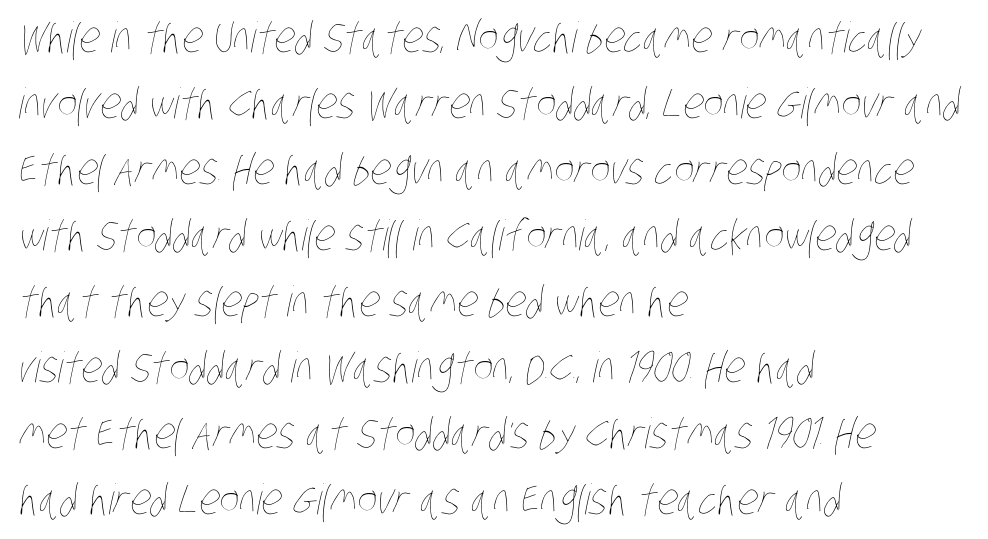
The image shows 42 px thin, condensed type; set left-aligned, normal line spacing (1.57x), normal letter spacing, not underlined; low stroke contrast and a large x-height.
